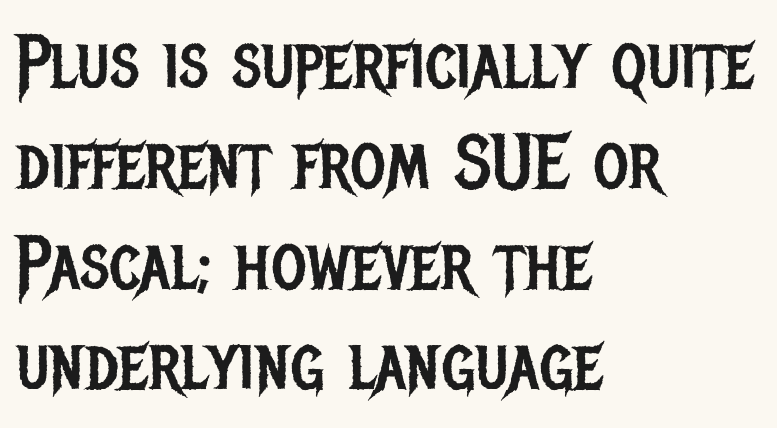
The image shows 76 px regular-weight, condensed sans-serif type, upright; set left-aligned, normal line spacing (1.32x), normal letter spacing, not underlined; low stroke contrast and a large x-height.
